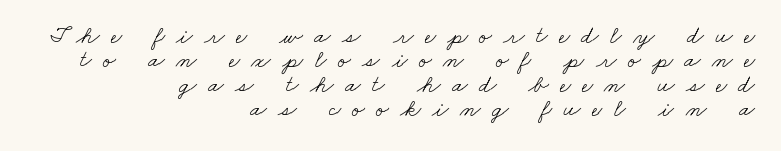
{"bold": "no", "underline": "no", "align": "right", "line_spacing": "tight", "line_spacing_ratio": 1.02, "letter_spacing": "wide", "letter_spacing_em": 0.47, "glyph_px": 24}
